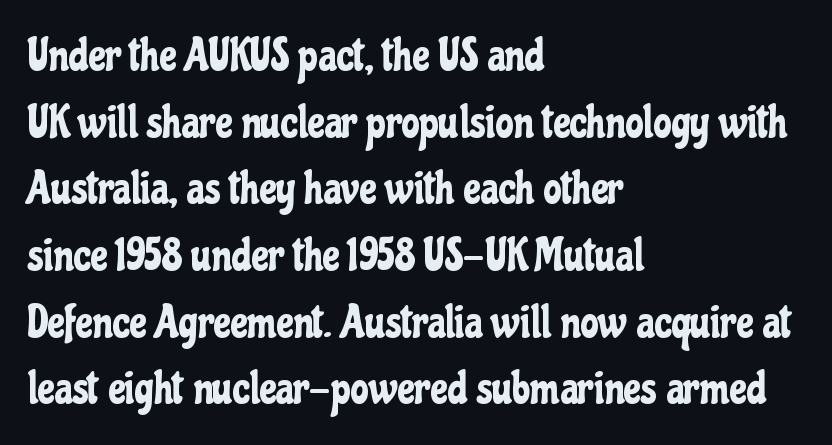
The image shows 46 px condensed sans-serif type, upright; set left-aligned, normal line spacing (1.45x), normal letter spacing, not underlined; low stroke contrast and a medium x-height.
